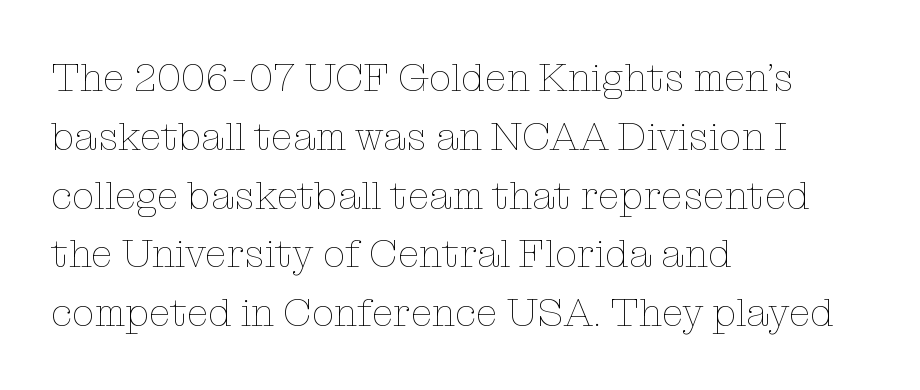
Q: Is the text bold? A: No.
Q: Is the text italic (slanted)? A: No, it is upright.
Q: Is the text underlined? A: No.
Q: How is the paragraph aligned? A: Left-aligned.
Q: Is the spacing between letters normal or unusually wide? A: Normal.
Q: Is the spacing between lines tight, normal or loose? A: Normal.
Q: Width (condensed, normal, or wide)? A: Normal.
Q: Stroke contrast? A: Low.
Q: x-height? A: Medium.
Q: Monospaced? A: No.
